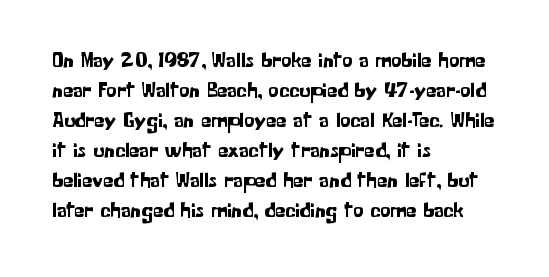
Q: Is the text italic (slanted)? A: No, it is upright.
Q: Is the text underlined? A: No.
Q: How is the paragraph aligned? A: Left-aligned.
Q: Is the spacing between letters normal or unusually wide? A: Normal.
Q: Is the spacing between lines tight, normal or loose? A: Normal.
